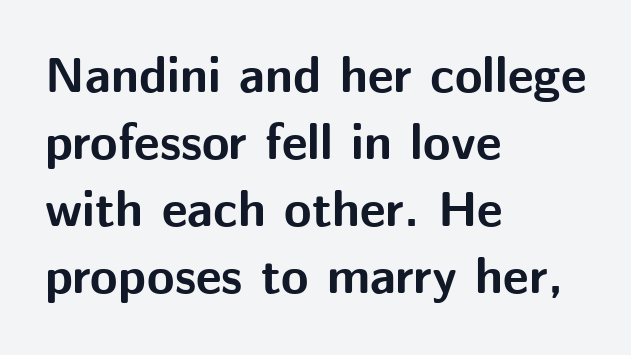
{"serif": "no", "italic": "no", "bold": "yes", "weight": "bold", "width": "normal", "stroke_contrast": "medium", "x_height": "medium", "monospaced": "no", "underline": "no", "align": "left", "line_spacing": "normal", "line_spacing_ratio": 1.34, "letter_spacing": "normal", "letter_spacing_em": 0.0, "glyph_px": 50}
